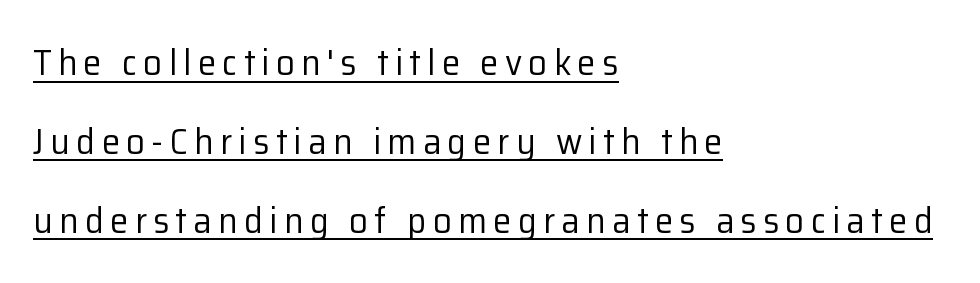
A typesetter would call this proportional, since set widths differ per character. Type style note: lacks serifs. A typesetter would call this leading open, well beyond the default. This sample is left-justified, so line endings fall wherever the words run out.
